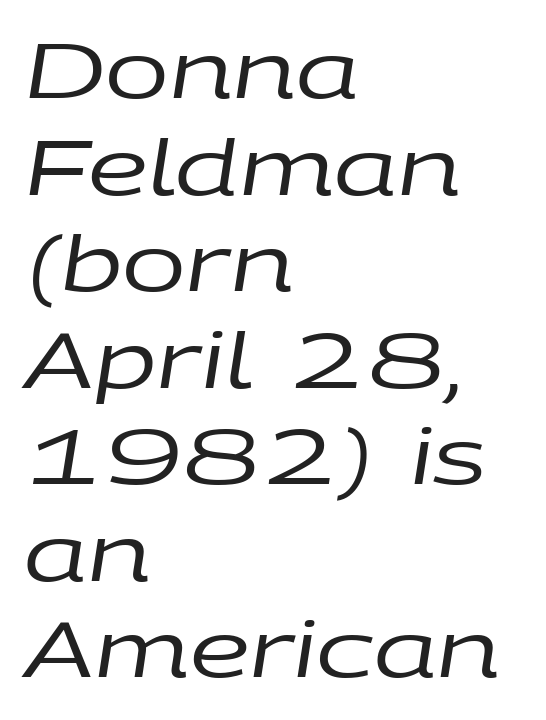
{"italic": "yes", "lean": "right", "slant_degrees": 9, "bold": "no", "weight": "regular", "width": "wide", "stroke_contrast": "low", "x_height": "large", "monospaced": "no", "underline": "no", "align": "left", "line_spacing": "normal", "line_spacing_ratio": 1.27, "letter_spacing": "normal", "letter_spacing_em": 0.0, "glyph_px": 76}
